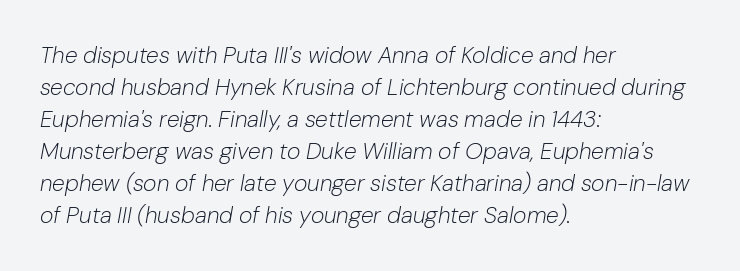
{"italic": "yes", "lean": "right", "slant_degrees": 10, "bold": "no", "underline": "no", "align": "left", "line_spacing": "normal", "line_spacing_ratio": 1.39, "letter_spacing": "normal", "letter_spacing_em": 0.0, "glyph_px": 23}
